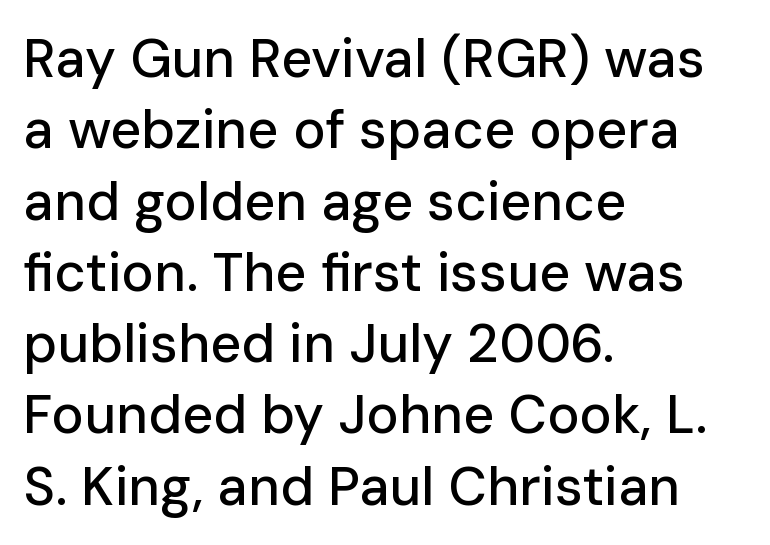
Q: Is the text italic (slanted)? A: No, it is upright.
Q: Is the typeface a serif or a sans-serif typeface? A: Sans-serif.
Q: Is the text underlined? A: No.
Q: How is the paragraph aligned? A: Left-aligned.
Q: Is the spacing between letters normal or unusually wide? A: Normal.
Q: Is the spacing between lines tight, normal or loose? A: Normal.
Q: Width (condensed, normal, or wide)? A: Normal.
Q: Stroke contrast? A: Low.
Q: x-height? A: Medium.
Q: Monospaced? A: No.
